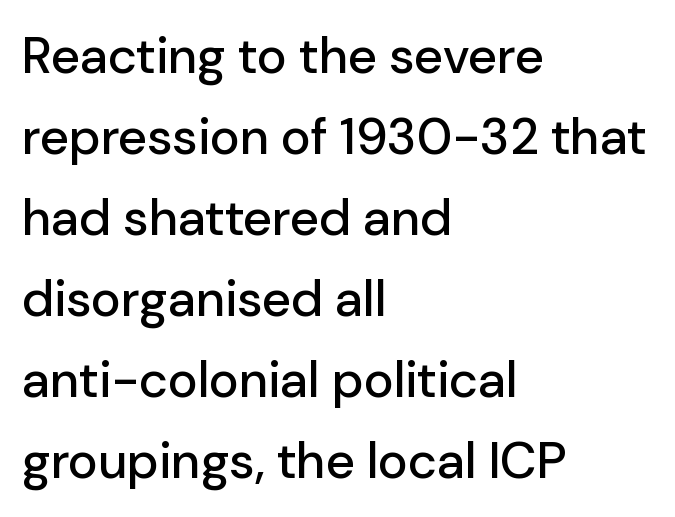
{"serif": "no", "italic": "no", "width": "normal", "stroke_contrast": "low", "x_height": "medium", "monospaced": "no", "underline": "no", "align": "left", "line_spacing": "normal", "line_spacing_ratio": 1.59, "letter_spacing": "normal", "letter_spacing_em": 0.0, "glyph_px": 51}
